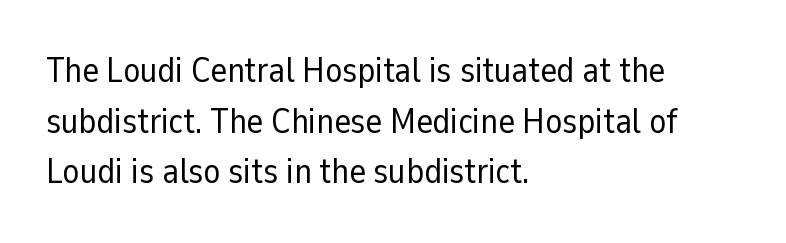
This sample uses an upright cut, with every glyph sitting square on the baseline. The strokes are not fattened; the text isn't bold. The words here are not underlined. Does the type have serifs? No, each stem ends abruptly.
